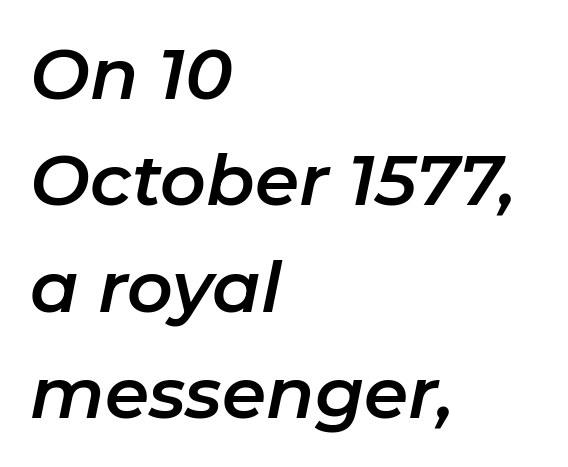
Think of a printed novel: that variable character pitch is what you see here. This is oblique type, the kind used for emphasis or titles. Each row of text sits above clean, open space. Notice how the passage keeps a crisp vertical edge on the left only. In terms of leading, this rendering sits right in the middle.
